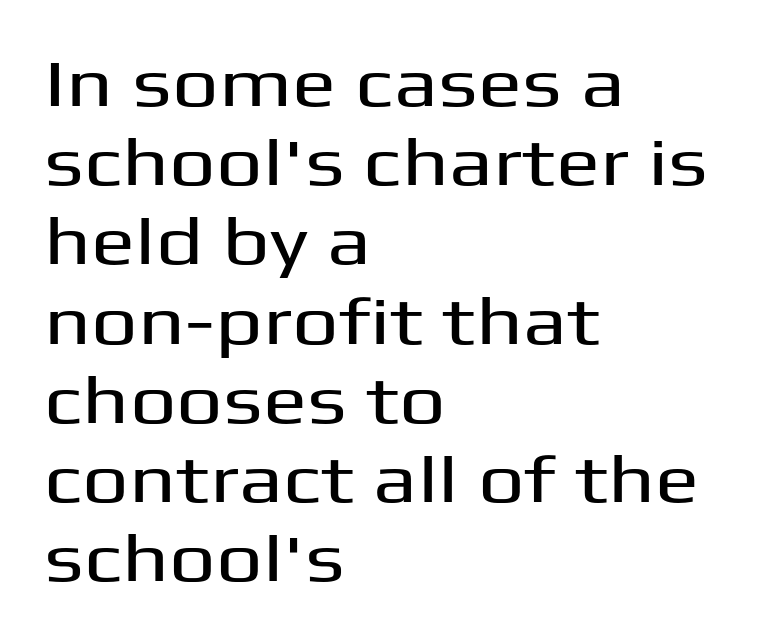
Q: Is the text italic (slanted)? A: No, it is upright.
Q: Is the typeface a serif or a sans-serif typeface? A: Sans-serif.
Q: Is the text underlined? A: No.
Q: How is the paragraph aligned? A: Left-aligned.
Q: Is the spacing between letters normal or unusually wide? A: Normal.
Q: Width (condensed, normal, or wide)? A: Wide.
Q: Stroke contrast? A: Medium.
Q: x-height? A: Medium.
Q: Monospaced? A: No.
